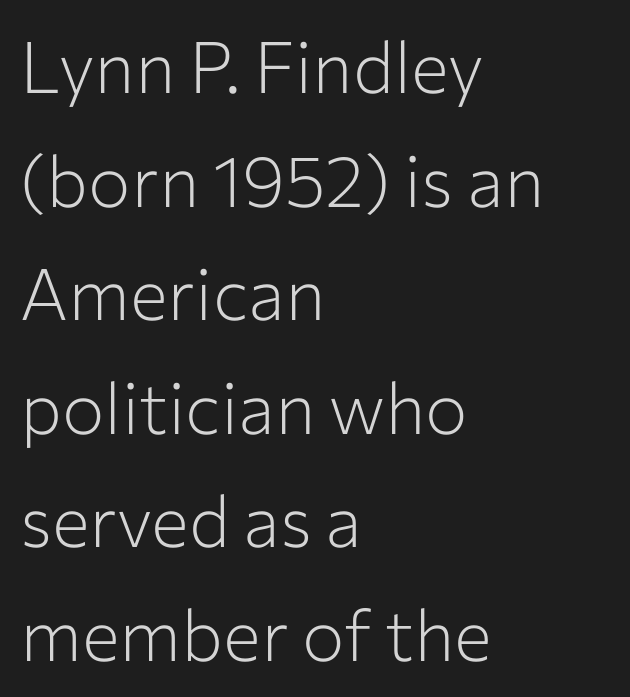
{"serif": "no", "italic": "no", "bold": "no", "weight": "light", "width": "normal", "stroke_contrast": "low", "x_height": "medium", "monospaced": "no", "underline": "no", "align": "left", "line_spacing": "normal", "line_spacing_ratio": 1.6, "letter_spacing": "normal", "letter_spacing_em": 0.0, "glyph_px": 71}
